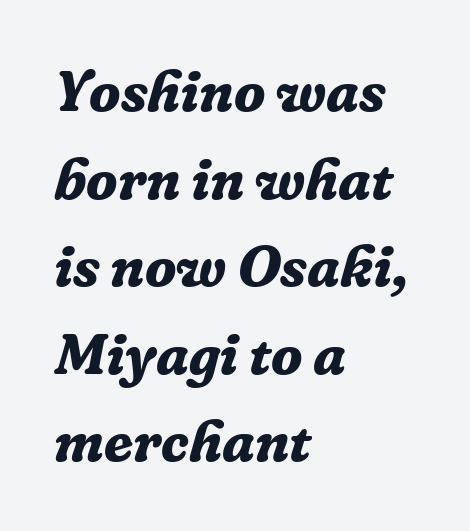
Q: Is the text bold? A: Yes.
Q: Is the text italic (slanted)? A: Yes, it leans right by about 16 degrees.
Q: Is the typeface a serif or a sans-serif typeface? A: Serif.
Q: Is the text underlined? A: No.
Q: How is the paragraph aligned? A: Left-aligned.
Q: Is the spacing between letters normal or unusually wide? A: Normal.
Q: Is the spacing between lines tight, normal or loose? A: Normal.
Q: Width (condensed, normal, or wide)? A: Normal.
Q: Stroke contrast? A: Low.
Q: x-height? A: Medium.
Q: Monospaced? A: No.
